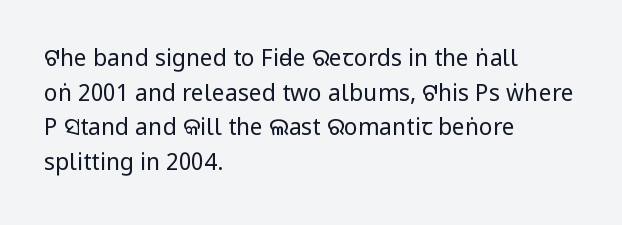
Q: Is the text bold? A: No.
Q: Is the text italic (slanted)? A: No, it is upright.
Q: Is the text underlined? A: No.
Q: How is the paragraph aligned? A: Left-aligned.
Q: Is the spacing between letters normal or unusually wide? A: Normal.
Q: Is the spacing between lines tight, normal or loose? A: Normal.
